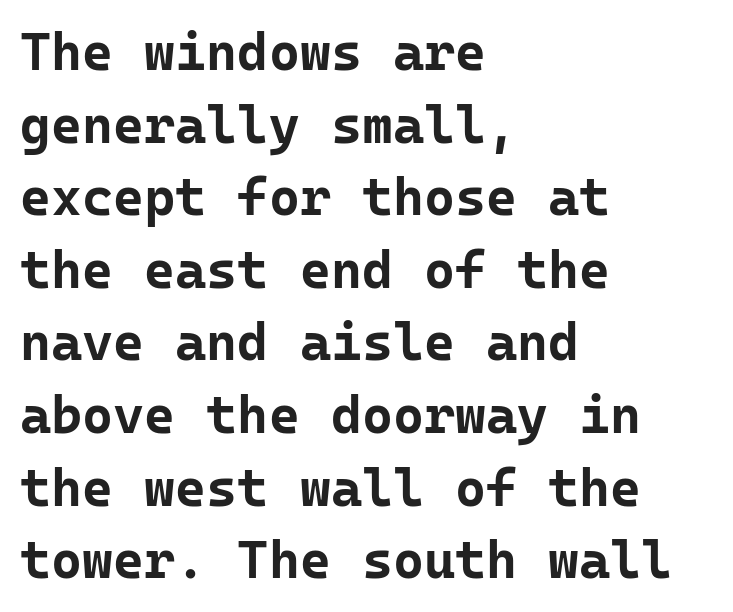
{"serif": "no", "italic": "no", "bold": "yes", "weight": "bold", "width": "normal", "stroke_contrast": "low", "x_height": "medium", "monospaced": "yes", "underline": "no", "align": "left", "line_spacing": "normal", "line_spacing_ratio": 1.37, "letter_spacing": "normal", "letter_spacing_em": 0.0, "glyph_px": 53}
